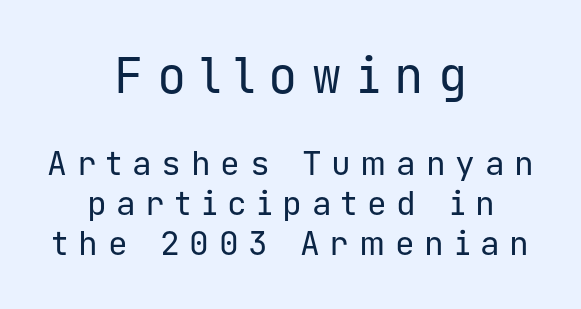
Q: Is the text bold? A: No.
Q: Is the text italic (slanted)? A: No, it is upright.
Q: Is the typeface a serif or a sans-serif typeface? A: Sans-serif.
Q: Is the text underlined? A: No.
Q: How is the paragraph aligned? A: Centered.
Q: Is the spacing between letters normal or unusually wide? A: Unusually wide.
Q: Which block of text is set in a larger size, the first (top) or the second (bottom)? A: The first (top) one.
Q: Width (condensed, normal, or wide)? A: Normal.
Q: Stroke contrast? A: Low.
Q: x-height? A: Medium.
Q: Monospaced? A: Yes.
